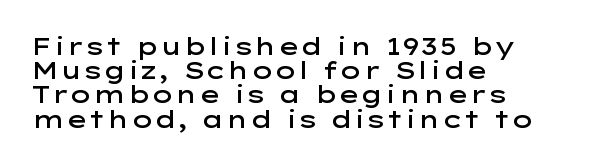
Q: Is the text bold? A: Semi-bold.
Q: Is the text italic (slanted)? A: No, it is upright.
Q: Is the text underlined? A: No.
Q: How is the paragraph aligned? A: Left-aligned.
Q: Is the spacing between letters normal or unusually wide? A: Normal.
Q: Is the spacing between lines tight, normal or loose? A: Tight.
